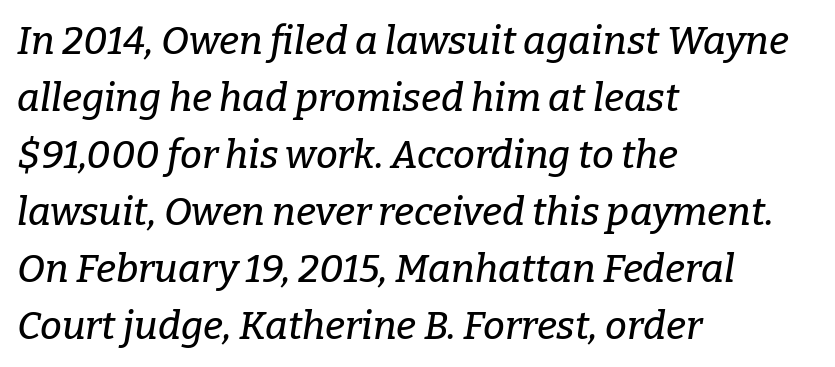
{"serif": "yes", "italic": "yes", "lean": "right", "slant_degrees": 9, "width": "normal", "stroke_contrast": "low", "x_height": "medium", "monospaced": "no", "underline": "no", "align": "left", "line_spacing": "normal", "line_spacing_ratio": 1.46, "letter_spacing": "normal", "letter_spacing_em": 0.0, "glyph_px": 39}
